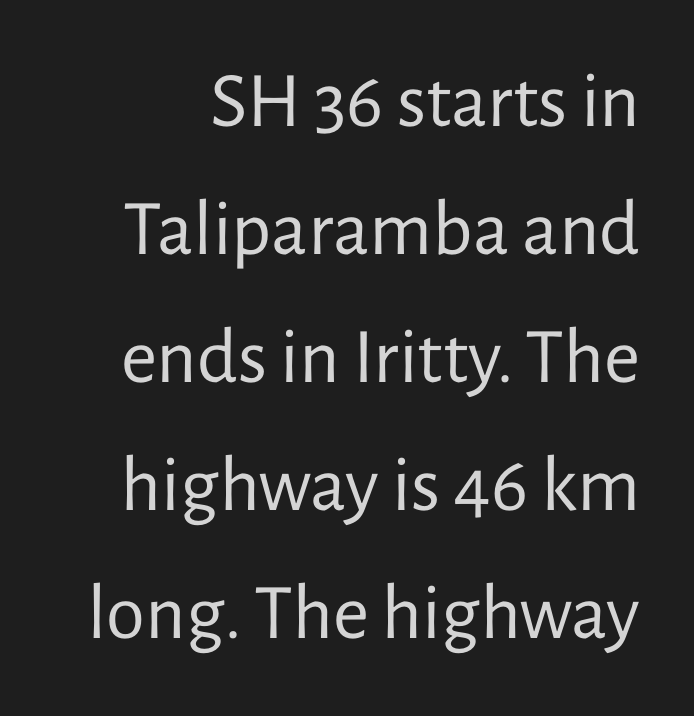
The image shows 79 px regular-weight sans-serif type, upright; set normal line spacing (1.62x), normal letter spacing, not underlined; low stroke contrast and a medium x-height.
